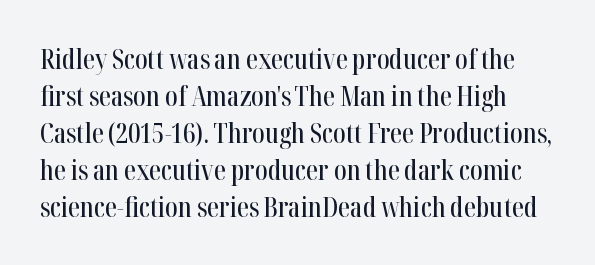
The image shows 27 px text type, upright; set normal line spacing (1.37x), normal letter spacing, not underlined.
